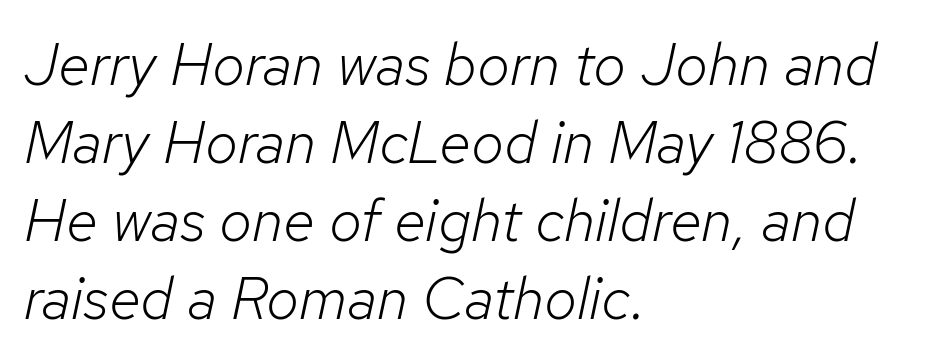
{"italic": "yes", "lean": "right", "slant_degrees": 12, "bold": "no", "weight": "light", "width": "normal", "stroke_contrast": "low", "x_height": "medium", "monospaced": "no", "underline": "no", "align": "left", "line_spacing": "normal", "line_spacing_ratio": 1.32, "letter_spacing": "normal", "letter_spacing_em": 0.0, "glyph_px": 59}
